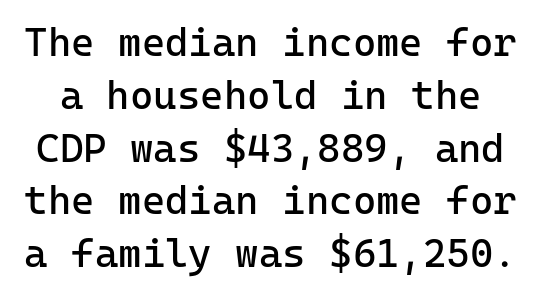
The image shows 40 px regular-weight sans-serif type, upright, monospaced; set normal line spacing (1.32x), normal letter spacing, not underlined; low stroke contrast and a medium x-height.
